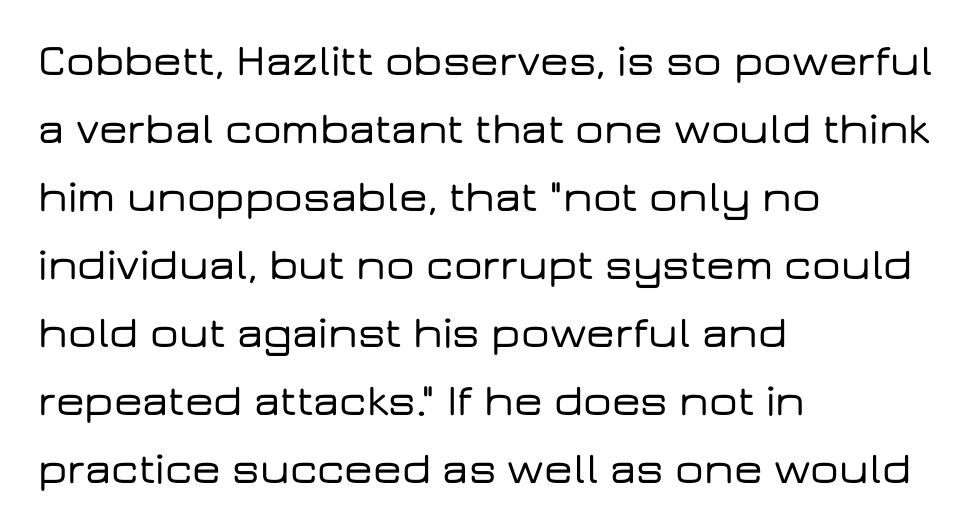
{"serif": "no", "italic": "no", "width": "wide", "stroke_contrast": "low", "x_height": "medium", "monospaced": "no", "underline": "no", "align": "left", "line_spacing": "normal", "line_spacing_ratio": 1.51, "letter_spacing": "normal", "letter_spacing_em": 0.0, "glyph_px": 45}
